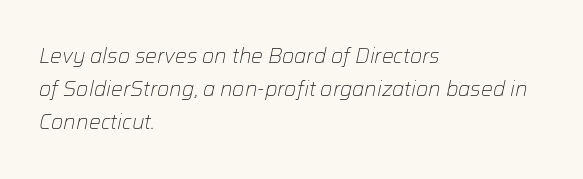
The typeface has the unassuming heft of standard copy or less. Inter-character spacing is left at the font's built-in metrics. Decoration check: the copy has no underline. Compared with a centered layout, this one pins lines to the left instead.
